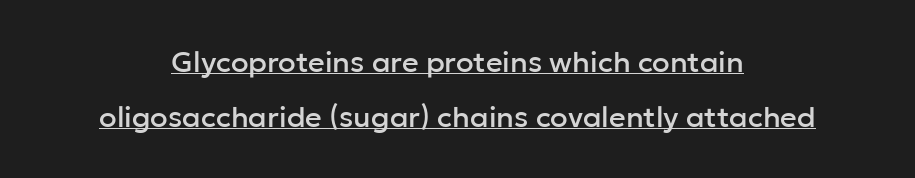
Q: Is the text italic (slanted)? A: No, it is upright.
Q: Is the typeface a serif or a sans-serif typeface? A: Sans-serif.
Q: Is the text underlined? A: Yes.
Q: How is the paragraph aligned? A: Centered.
Q: Is the spacing between letters normal or unusually wide? A: Normal.
Q: Width (condensed, normal, or wide)? A: Normal.
Q: Stroke contrast? A: Low.
Q: x-height? A: Medium.
Q: Monospaced? A: No.
